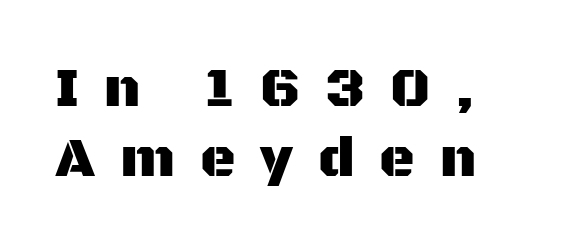
Q: Is the text italic (slanted)? A: No, it is upright.
Q: Is the typeface a serif or a sans-serif typeface? A: Sans-serif.
Q: Is the text underlined? A: No.
Q: Is the spacing between letters normal or unusually wide? A: Unusually wide.
Q: Is the spacing between lines tight, normal or loose? A: Normal.
Q: Width (condensed, normal, or wide)? A: Normal.
Q: Stroke contrast? A: Medium.
Q: x-height? A: Large.
Q: Monospaced? A: No.
